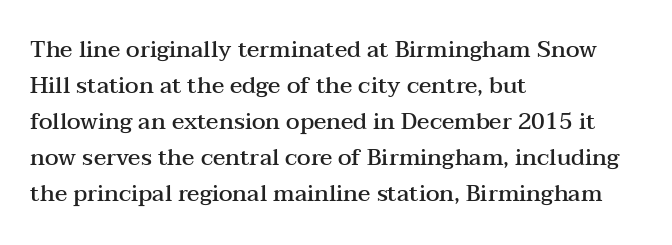
{"italic": "no", "bold": "semi", "underline": "no", "align": "left", "line_spacing": "normal", "line_spacing_ratio": 1.57, "letter_spacing": "normal", "letter_spacing_em": 0.0, "glyph_px": 23}
